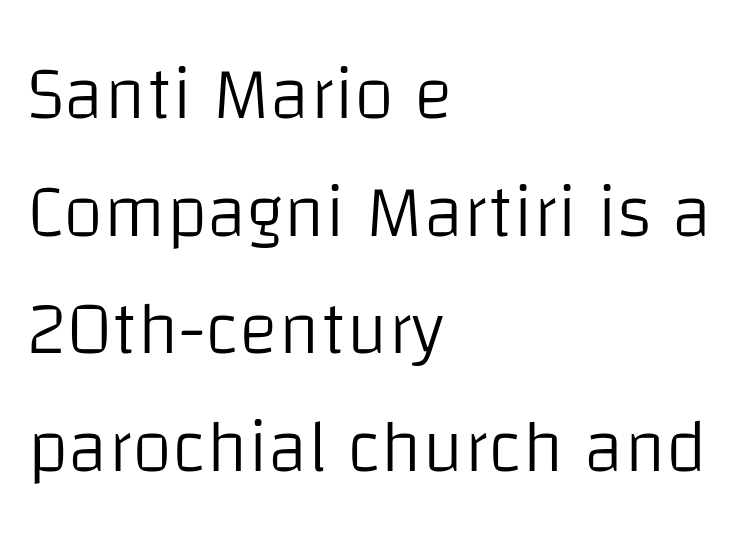
{"serif": "no", "italic": "no", "bold": "no", "weight": "light", "width": "normal", "stroke_contrast": "low", "x_height": "large", "monospaced": "no", "underline": "no", "align": "left", "line_spacing": "normal", "line_spacing_ratio": 1.59, "letter_spacing": "normal", "letter_spacing_em": 0.0, "glyph_px": 74}
